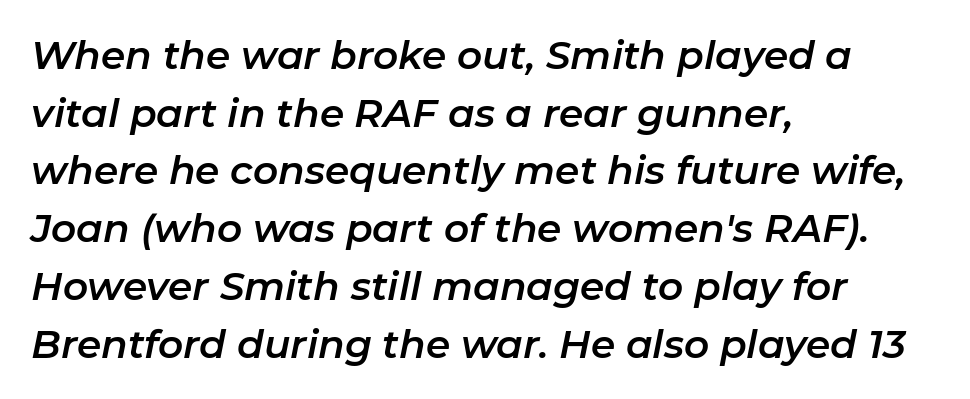
{"italic": "yes", "lean": "right", "slant_degrees": 11, "width": "normal", "stroke_contrast": "low", "x_height": "medium", "monospaced": "no", "underline": "no", "align": "left", "line_spacing": "normal", "line_spacing_ratio": 1.48, "letter_spacing": "normal", "letter_spacing_em": 0.0, "glyph_px": 39}
